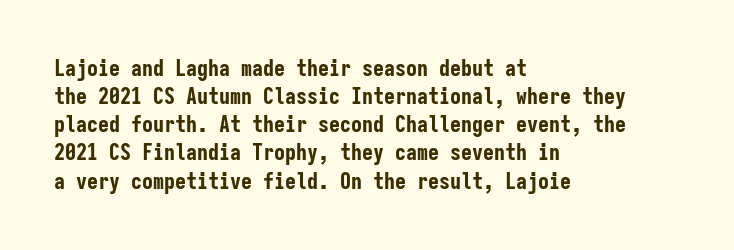
The image shows 22 px bold type, upright; set left-aligned, normal line spacing (1.28x), normal letter spacing, not underlined.
